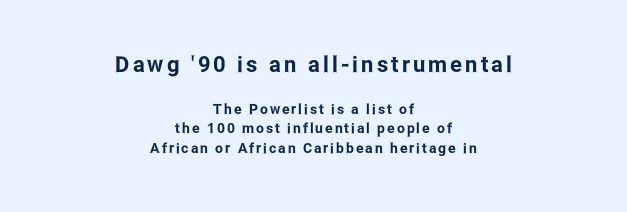
This rendering features lettering with no underline. Ordinary non-slanted type is in use. The initial chunk of copy outweighs the following chunk in type size. The compositor balanced each line on the midline. A normal amount of white space separates one row of letters from the next.
